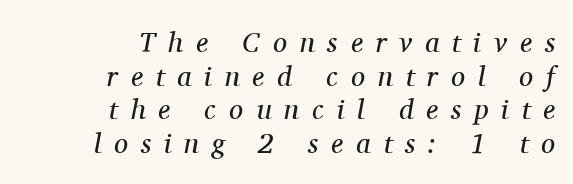
Italic? Definitely — the glyphs are oblique. Think standard paragraph weight, or any step lighter than that. Right-aligned paragraph, ragged on the left. Serifs: yes, visible at the terminals of the letterforms. Unmarked baselines from the first word to the last. Spacing verdict: proportional, widths tailored to each character.
